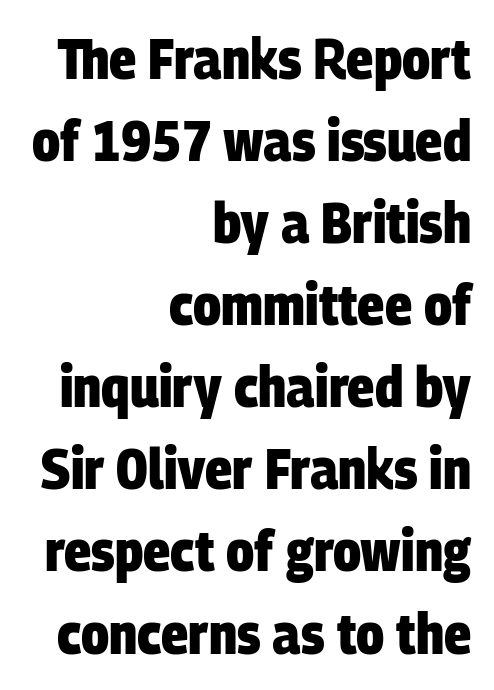
The image shows 57 px heavy, condensed sans-serif type; set right-aligned, normal line spacing (1.44x), normal letter spacing, not underlined; low stroke contrast and a large x-height.
